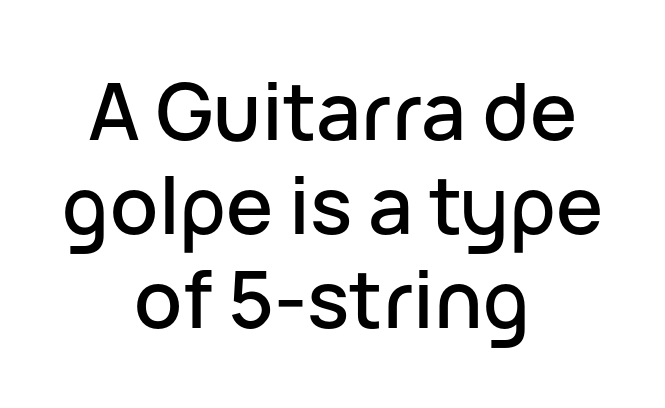
Line starts and ends both wander, symmetrically. A typesetter would mark this as roman, not italic. Think of a printed novel: that variable character pitch is what you see here. Descenders are the only things crossing below the line.
